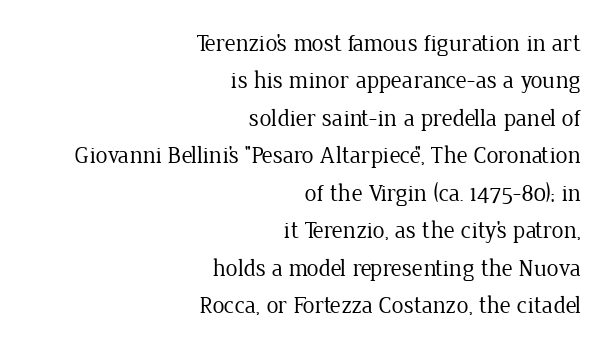
{"italic": "no", "bold": "no", "underline": "no", "align": "right", "line_spacing": "normal", "line_spacing_ratio": 1.56, "letter_spacing": "normal", "letter_spacing_em": 0.0, "glyph_px": 24}
